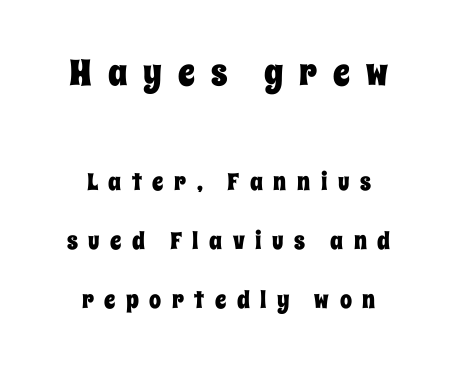
Tracking value appears strongly positive — letters spread wide. These lines are centered, leaving both edges ragged. Descenders are the only things crossing below the line. The designer dialed line spacing up above the default.
